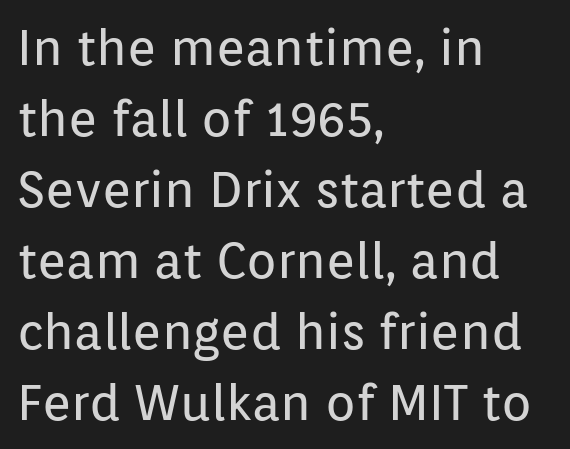
Bold? No — there's no thickening of the strokes. The font family rendered here belongs to the sans-serif group. The setting favours the left margin, as ordinary paragraphs usually do. This is roman type, the default non-slanted kind. Is there much room between lines? A standard amount, neither cramped nor airy. Short note: letters normally spaced.
